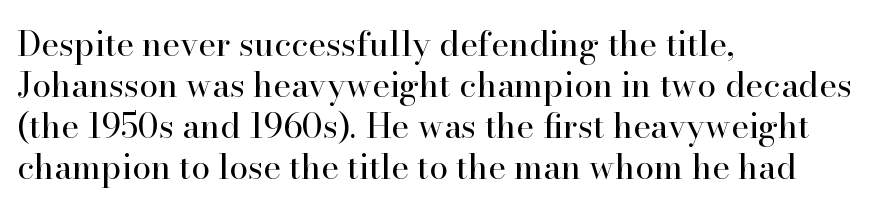
{"serif": "yes", "italic": "no", "bold": "no", "weight": "regular", "width": "normal", "stroke_contrast": "high", "x_height": "small", "monospaced": "no", "underline": "no", "align": "left", "line_spacing_ratio": 1.21, "letter_spacing": "normal", "letter_spacing_em": 0.0, "glyph_px": 34}
